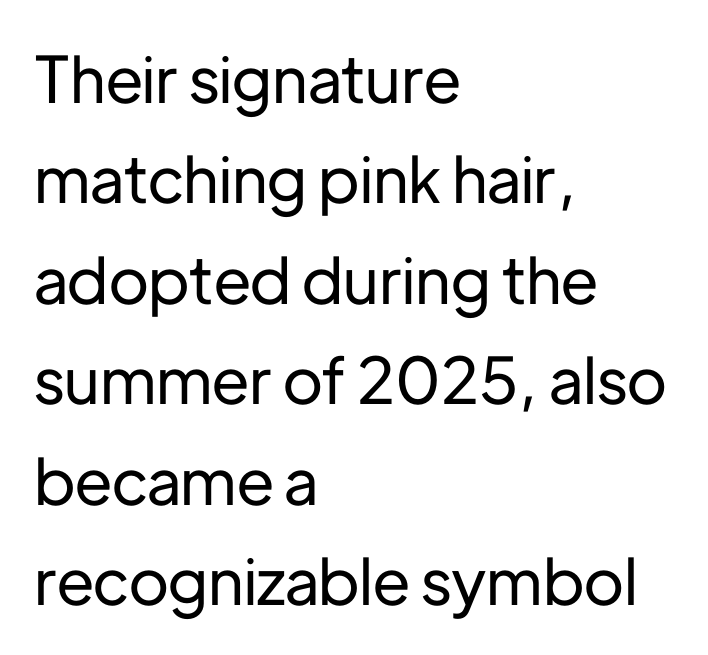
The image shows 64 px sans-serif type, upright; set left-aligned, normal line spacing (1.57x), normal letter spacing, not underlined; low stroke contrast and a medium x-height.
